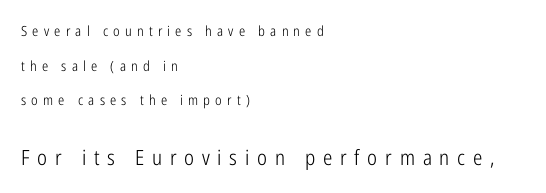
Q: Is the text bold? A: No.
Q: Is the text italic (slanted)? A: No, it is upright.
Q: Is the text underlined? A: No.
Q: How is the paragraph aligned? A: Left-aligned.
Q: Is the spacing between letters normal or unusually wide? A: Unusually wide.
Q: Is the spacing between lines tight, normal or loose? A: Loose.
Q: Which block of text is set in a larger size, the first (top) or the second (bottom)? A: The second (bottom) one.
